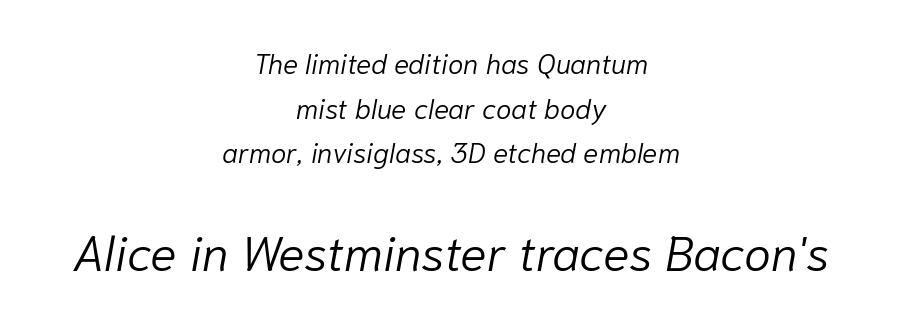
A clean baseline with only descenders dipping below it. The lower block of text is set noticeably larger than the block above it. The passage shown is typed in a proportional face where columns would drift. Would a proofreader flag this as italicized? Yes. Stem width sits at or under what a default text font uses. Nobody touched the tracking dial on this one.
